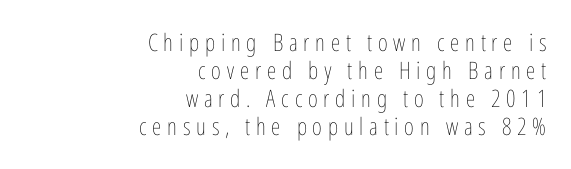
The image shows 24 px text type, upright; set right-aligned, line spacing 1.17x, unusually wide letter spacing (+0.24 em), not underlined.
